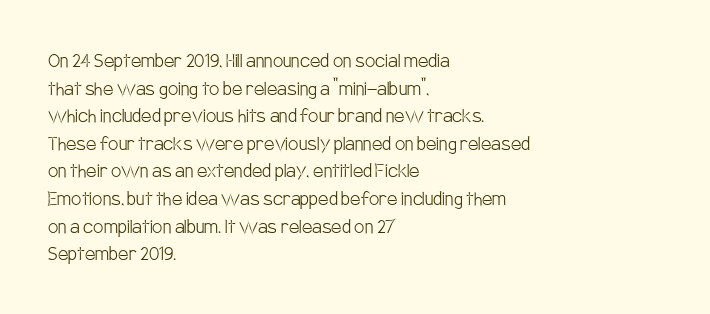
Q: Is the text bold? A: No.
Q: Is the text italic (slanted)? A: No, it is upright.
Q: Is the text underlined? A: No.
Q: How is the paragraph aligned? A: Left-aligned.
Q: Is the spacing between letters normal or unusually wide? A: Normal.
